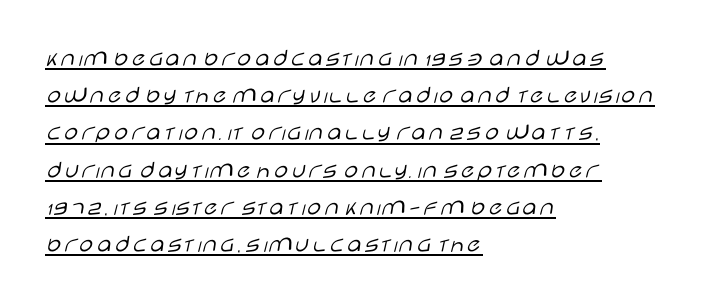
Nothing heavy about these letters — not bold at all. Each word holds together tightly as a unit, with standard inter-letter gaps. This rendering features underlined lettering.
